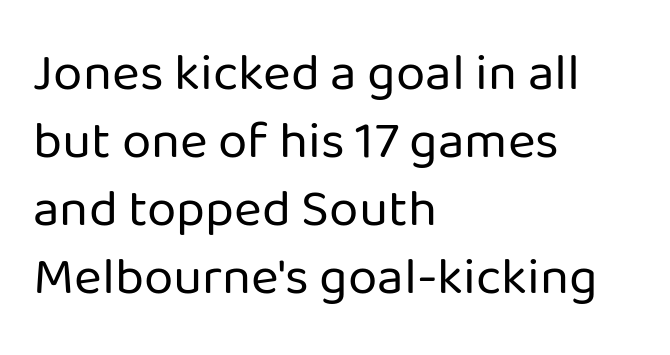
The image shows 53 px regular-weight sans-serif type, upright; set left-aligned, normal line spacing (1.28x), normal letter spacing, not underlined; low stroke contrast and a medium x-height.
